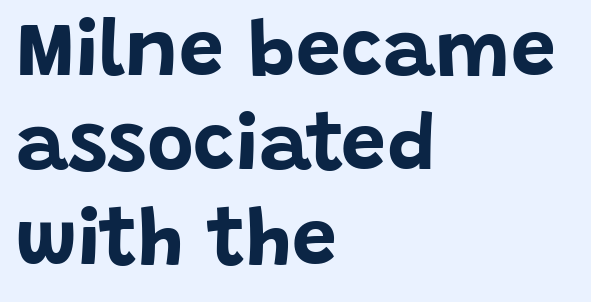
The image shows 80 px bold sans-serif type, upright; set left-aligned, line spacing 1.18x, normal letter spacing, not underlined; low stroke contrast and a large x-height.
